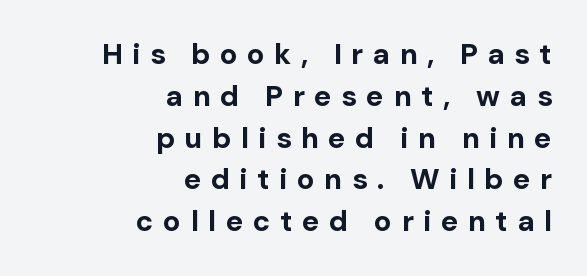
{"serif": "no", "italic": "no", "bold": "yes", "weight": "bold", "width": "normal", "stroke_contrast": "low", "x_height": "medium", "monospaced": "no", "underline": "no", "align": "right", "line_spacing": "normal", "line_spacing_ratio": 1.44, "letter_spacing": "wide", "letter_spacing_em": 0.33, "glyph_px": 29}
